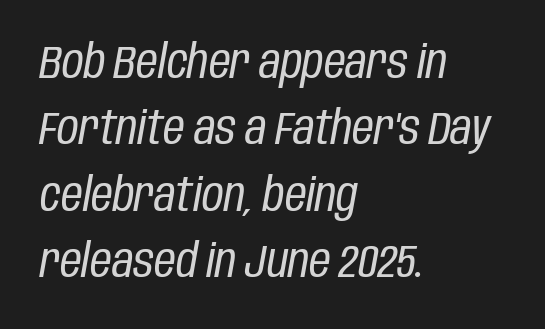
Quick note: underline off. This sample has the flowing, uneven cadence of proportional lettering. The line texture is even and compact thanks to regular tracking. The rendering anchors every line to the left-hand side. The passage shown leans; its letterforms are oblique. The font is comparable to plain body text, perhaps lighter.
